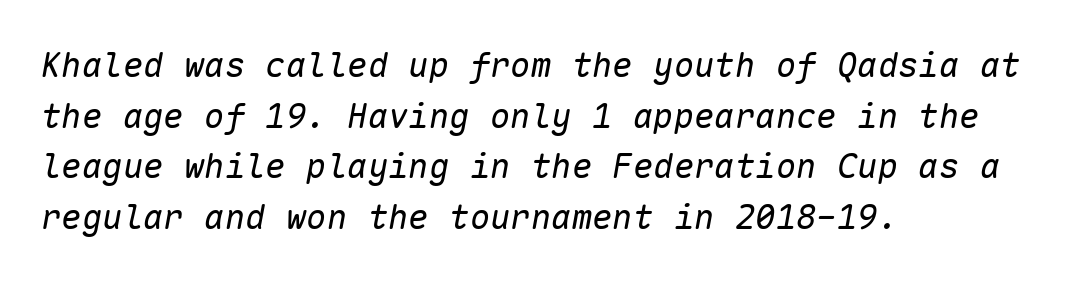
The image shows 34 px regular-weight type, italic (leaning right), monospaced; set left-aligned, normal line spacing (1.49x), normal letter spacing, not underlined; low stroke contrast and a medium x-height.
